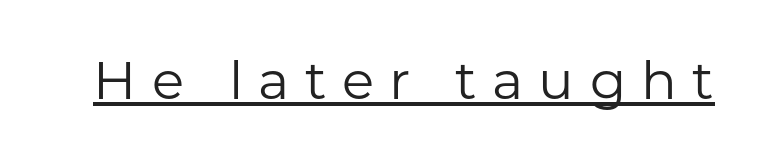
The image shows 53 px regular-weight sans-serif type, upright; set unusually wide letter spacing (+0.29 em), underlined; low stroke contrast and a medium x-height.
